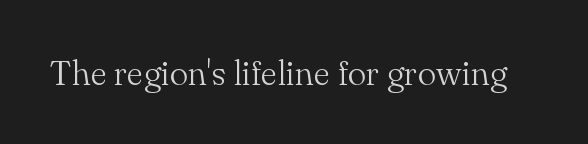
{"serif": "yes", "italic": "no", "bold": "no", "weight": "light", "width": "normal", "stroke_contrast": "medium", "x_height": "small", "monospaced": "no", "underline": "no", "letter_spacing": "normal", "letter_spacing_em": 0.0, "glyph_px": 35}
